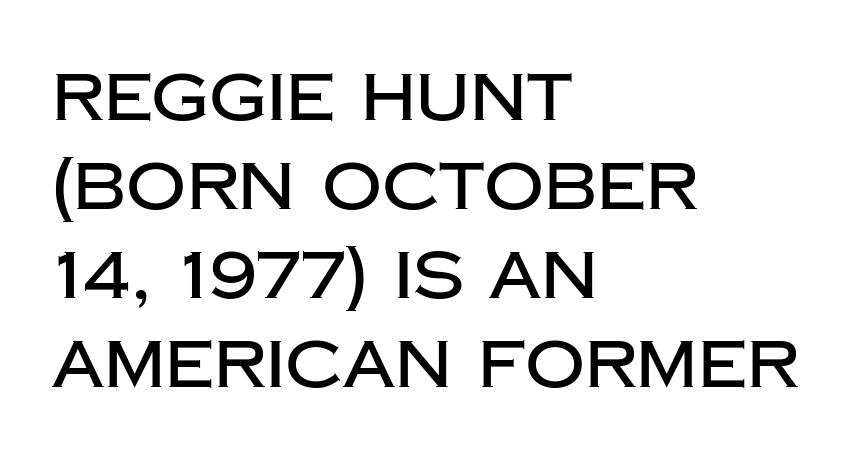
This rendering leaves character spacing at its baseline value. This rendering features lettering with no underline. Leading: standard. Teacher's note: observe the even left margin — that is flush-left alignment. The axis of the letterforms is exactly vertical.
